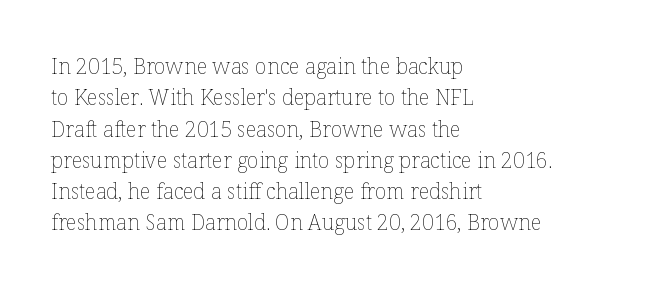
{"italic": "no", "bold": "no", "underline": "no", "align": "left", "line_spacing": "normal", "line_spacing_ratio": 1.49, "letter_spacing": "normal", "letter_spacing_em": 0.0, "glyph_px": 21}
